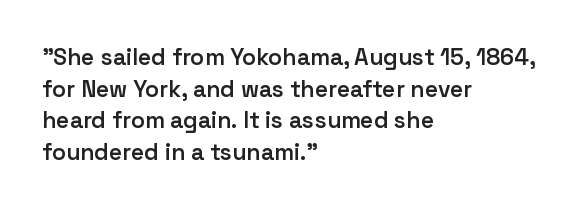
The image shows 23 px text type, upright; set left-aligned, normal line spacing (1.38x), normal letter spacing, not underlined.
